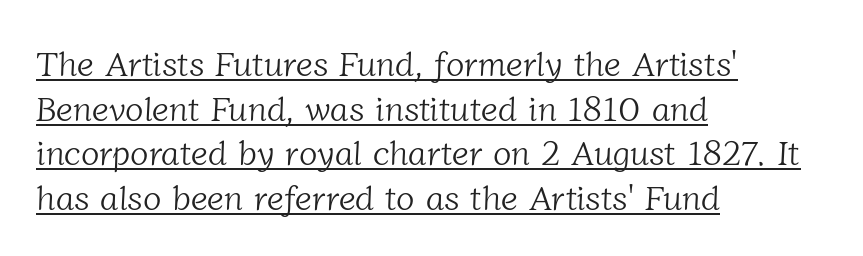
Q: Is the text bold? A: No.
Q: Is the typeface a serif or a sans-serif typeface? A: Serif.
Q: Is the text underlined? A: Yes.
Q: How is the paragraph aligned? A: Left-aligned.
Q: Is the spacing between letters normal or unusually wide? A: Normal.
Q: Is the spacing between lines tight, normal or loose? A: Normal.
Q: Width (condensed, normal, or wide)? A: Normal.
Q: Stroke contrast? A: Low.
Q: x-height? A: Medium.
Q: Monospaced? A: No.
